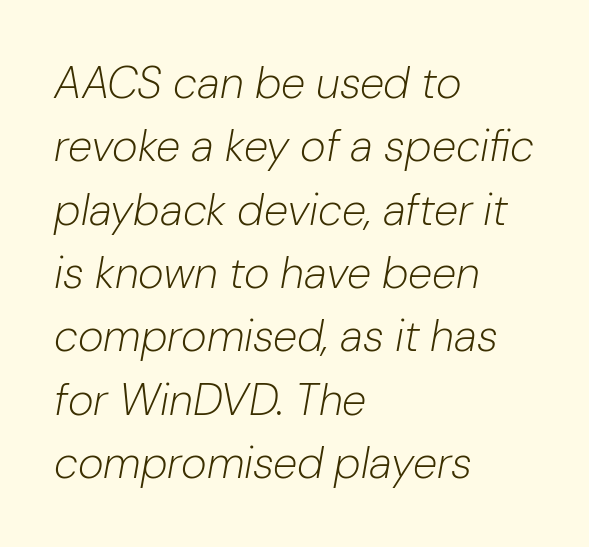
This is not heavy type; no bold has been used. Words appear dense and cohesive because spacing is normal. The lines in this sample share a left origin and differ only in where they stop. Leading: standard. Italic? Definitely — the glyphs are oblique.
